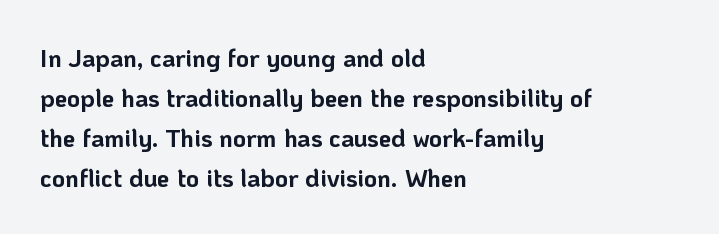
The image shows 25 px bold type, upright; set left-aligned, normal line spacing (1.6x), normal letter spacing, not underlined.
